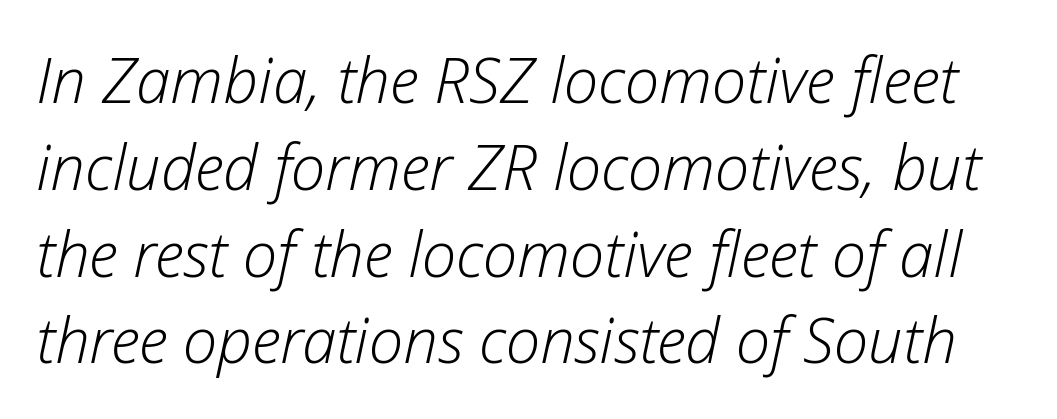
Do the characters align in a grid? No, the font is proportional. If you measured baseline to baseline, you'd find a middling distance. How are the letters spaced? Ordinarily, with no added tracking. The letterforms sit at book weight or below. Only glyphs here, with clear space below each row.
